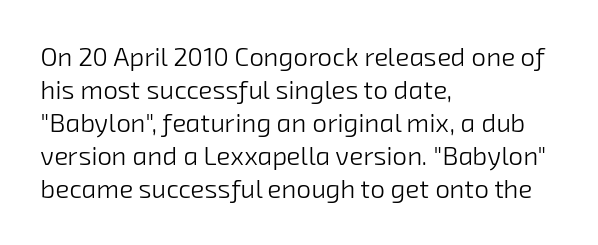
The face looks like a standard text weight, possibly lighter. The typesetter chose a ragged-right arrangement here. Anything drawn beneath the words? Only blank space. The passage shown stacks its lines at a standard gap.
